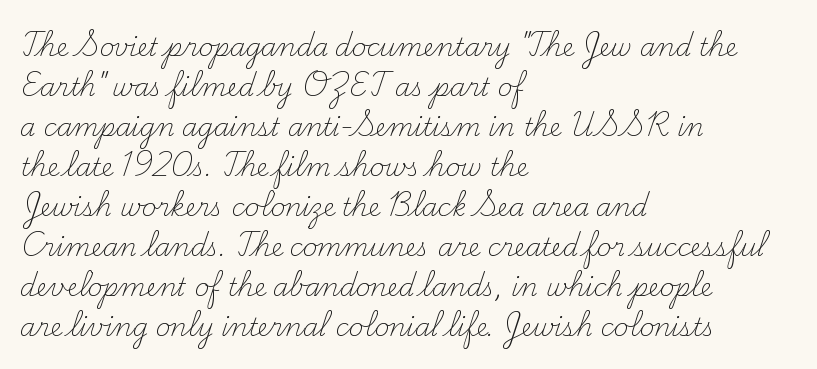
{"bold": "no", "underline": "no", "align": "left", "line_spacing": "normal", "line_spacing_ratio": 1.6, "letter_spacing": "normal", "letter_spacing_em": 0.0, "glyph_px": 25}
